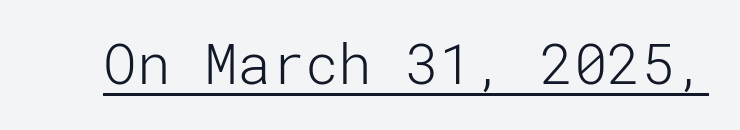
{"serif": "no", "italic": "no", "bold": "no", "weight": "light", "width": "normal", "stroke_contrast": "low", "x_height": "medium", "underline": "yes", "letter_spacing": "normal", "letter_spacing_em": 0.0, "glyph_px": 56}
